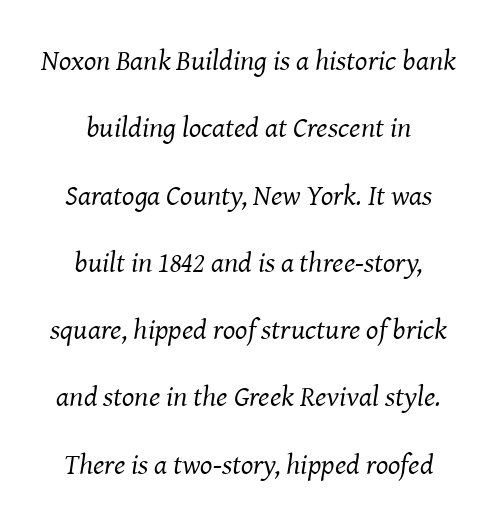
The image shows 29 px regular-weight serif type, italic (leaning right); set centered, loose line spacing (2.32x), normal letter spacing, not underlined; medium stroke contrast and a medium x-height.
